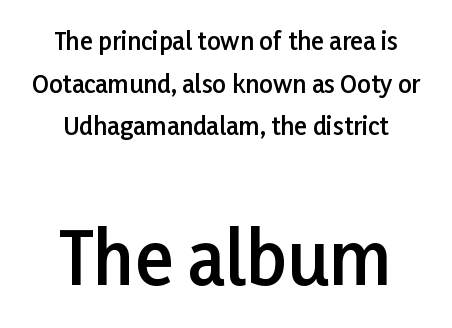
The image shows 71 px semibold sans-serif type, upright; set centered, line spacing 1.78x, normal letter spacing, not underlined; the second (bottom) block is 2.96x larger; low stroke contrast and a medium x-height.
